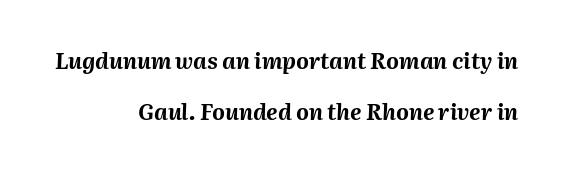
What's the leading like? Stretched, with rows far apart. Looking at the ascenders, they clearly lean. Is the block centered? No — it sits flush against the right margin. A dark, heavy texture on the line: the type is bold.
